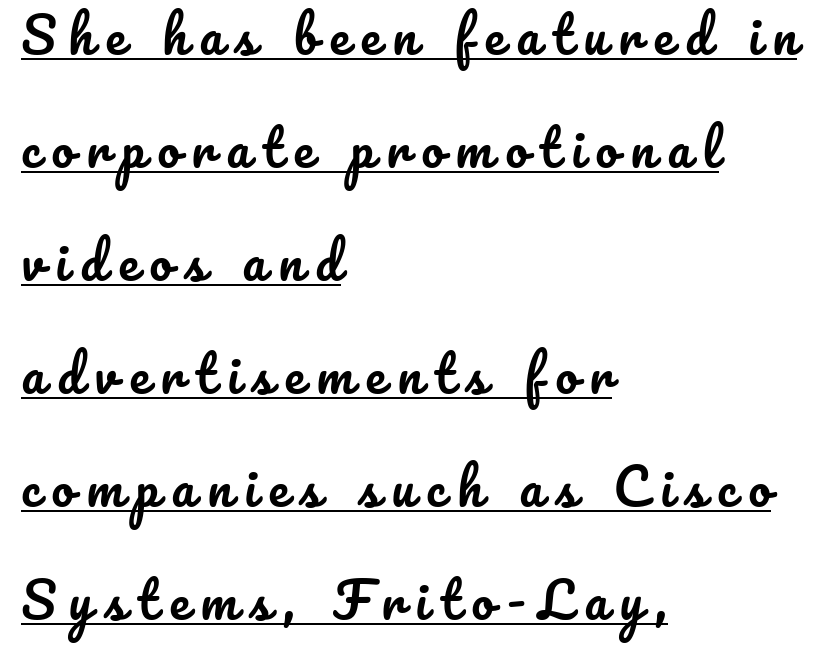
This sample trades compactness for vertical openness between lines. Glyph-to-glyph distance is far greater than everyday printed text. This sample has the flowing, uneven cadence of proportional lettering.
